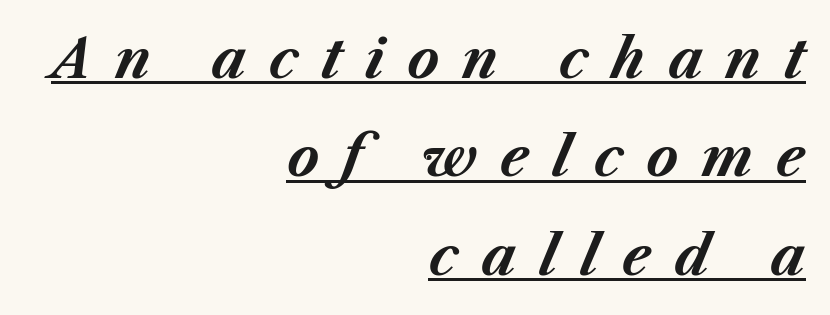
{"italic": "yes", "lean": "right", "slant_degrees": 23, "bold": "yes", "weight": "bold", "width": "normal", "stroke_contrast": "medium", "x_height": "medium", "monospaced": "no", "underline": "yes", "align": "right", "line_spacing_ratio": 1.82, "letter_spacing": "wide", "letter_spacing_em": 0.42, "glyph_px": 54}
